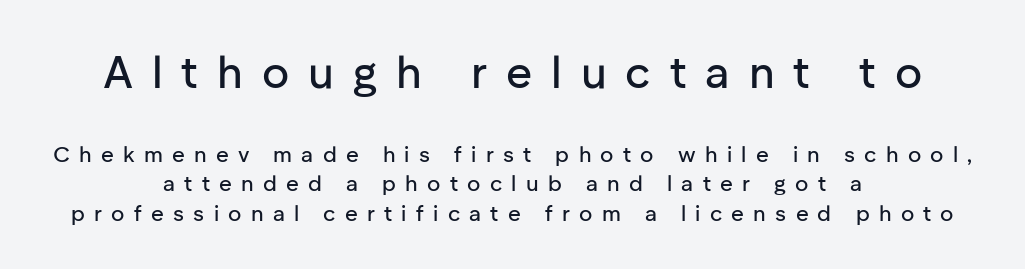
{"serif": "no", "italic": "no", "width": "normal", "stroke_contrast": "low", "x_height": "medium", "monospaced": "no", "underline": "no", "align": "center", "line_spacing": "normal", "line_spacing_ratio": 1.35, "letter_spacing": "wide", "letter_spacing_em": 0.42, "larger_block": "first", "size_ratio": 2.05, "glyph_px": 45}
